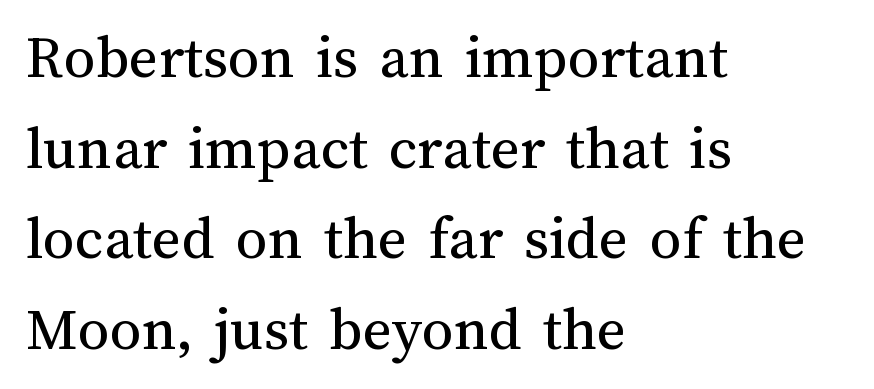
Q: Is the text bold? A: No.
Q: Is the text italic (slanted)? A: No, it is upright.
Q: Is the text underlined? A: No.
Q: How is the paragraph aligned? A: Left-aligned.
Q: Is the spacing between letters normal or unusually wide? A: Normal.
Q: Is the spacing between lines tight, normal or loose? A: Normal.
Q: Width (condensed, normal, or wide)? A: Normal.
Q: Stroke contrast? A: Medium.
Q: x-height? A: Medium.
Q: Monospaced? A: No.
